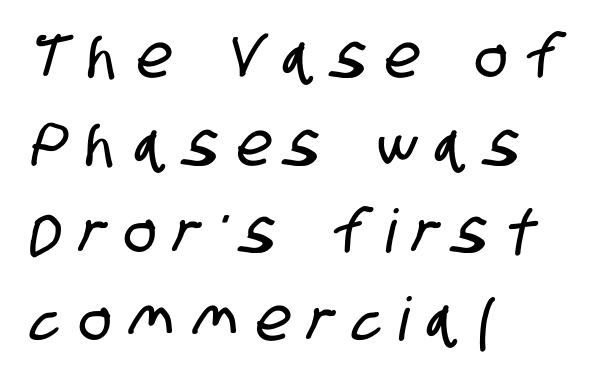
The image shows 60 px condensed sans-serif type; set left-aligned, normal line spacing (1.46x), unusually wide letter spacing (+0.32 em), not underlined; low stroke contrast and a large x-height.
